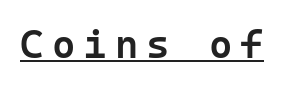
A semibold gives these letters moderate extra thickness, short of bold. Every stem runs plumb, perpendicular to the baseline. Type style note: lacks serifs. The letterforms stand isolated, each surrounded by extra space. Compared with undecorated copy, this sample adds a rule below the words.
